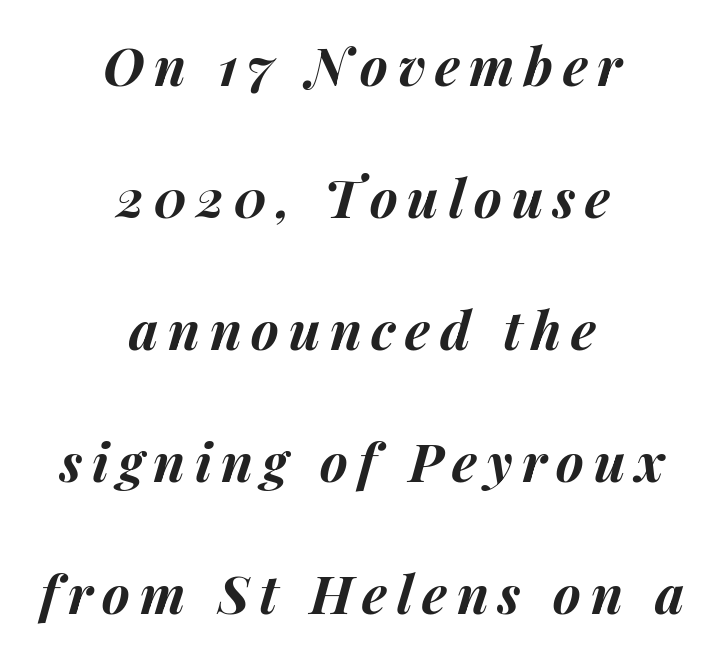
Is the type slanted? Yes — the strokes lean at a clear angle. Notice how the passage keeps no hard edge, just a central spine. Note the varied advance widths — an 'i' is clearly narrower than an 'm'. Strong, thick strokes mark this as bold type. One glance says open: line gaps are wider than usual. The zone under the glyphs is completely vacant.
